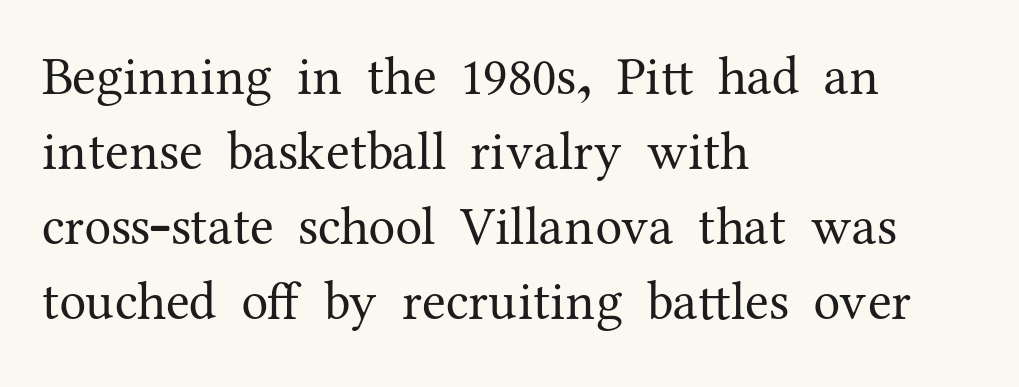
{"serif": "yes", "italic": "no", "bold": "no", "weight": "regular", "width": "normal", "stroke_contrast": "medium", "x_height": "medium", "monospaced": "no", "underline": "no", "align": "left", "line_spacing": "normal", "line_spacing_ratio": 1.39, "letter_spacing": "normal", "letter_spacing_em": 0.0, "glyph_px": 54}
